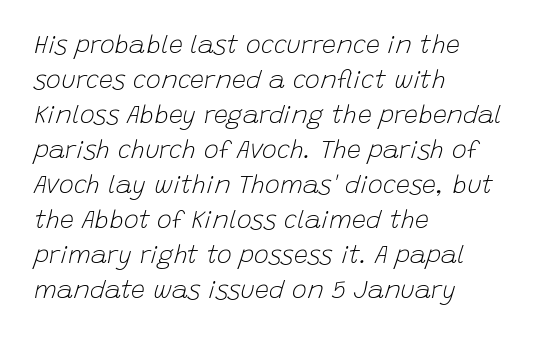
Q: Is the text bold? A: No.
Q: Is the text italic (slanted)? A: Yes, it leans right by about 15 degrees.
Q: Is the text underlined? A: No.
Q: How is the paragraph aligned? A: Left-aligned.
Q: Is the spacing between letters normal or unusually wide? A: Normal.
Q: Is the spacing between lines tight, normal or loose? A: Normal.
